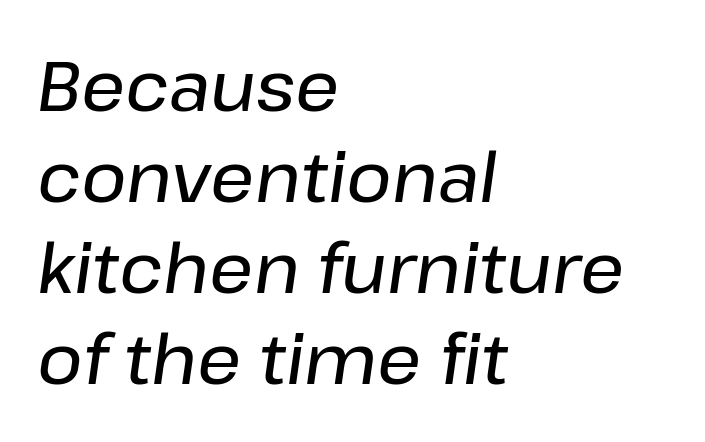
{"italic": "yes", "lean": "right", "slant_degrees": 8, "width": "normal", "stroke_contrast": "low", "x_height": "medium", "monospaced": "no", "underline": "no", "align": "left", "line_spacing": "normal", "line_spacing_ratio": 1.32, "letter_spacing": "normal", "letter_spacing_em": 0.0, "glyph_px": 69}
